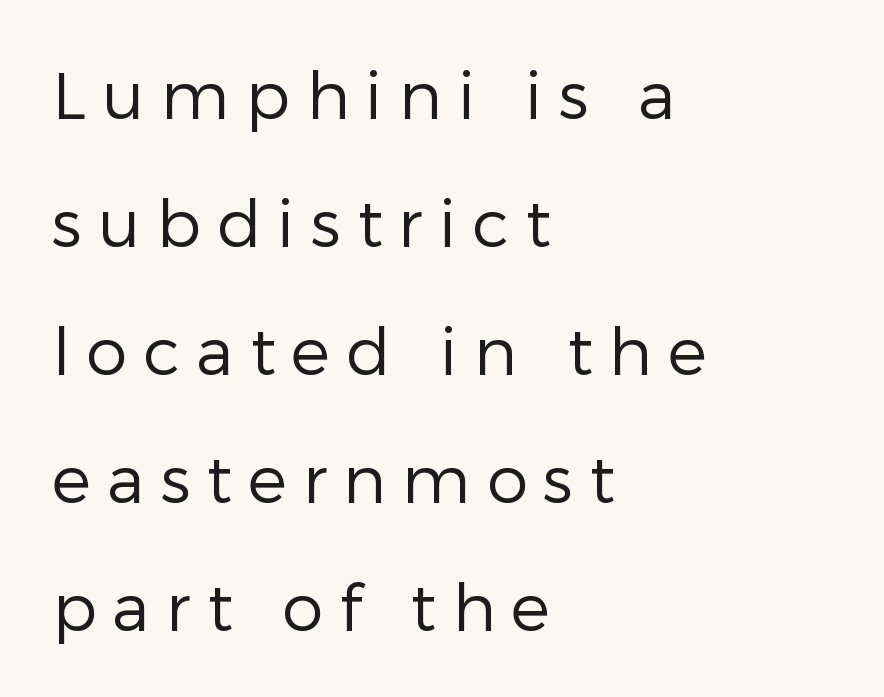
Q: Is the text bold? A: No.
Q: Is the text italic (slanted)? A: No, it is upright.
Q: Is the typeface a serif or a sans-serif typeface? A: Sans-serif.
Q: Is the text underlined? A: No.
Q: How is the paragraph aligned? A: Left-aligned.
Q: Is the spacing between letters normal or unusually wide? A: Unusually wide.
Q: Is the spacing between lines tight, normal or loose? A: Loose.
Q: Width (condensed, normal, or wide)? A: Normal.
Q: Stroke contrast? A: Low.
Q: x-height? A: Medium.
Q: Monospaced? A: No.
